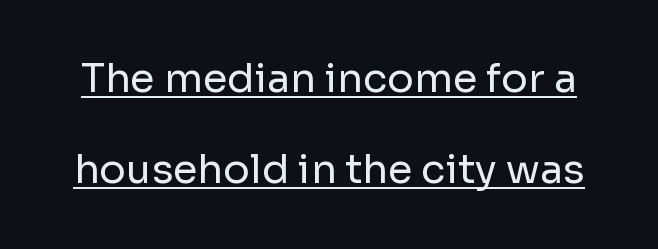
{"serif": "no", "italic": "no", "bold": "no", "weight": "regular", "width": "normal", "stroke_contrast": "low", "x_height": "medium", "monospaced": "no", "underline": "yes", "line_spacing": "loose", "line_spacing_ratio": 2.28, "letter_spacing": "normal", "letter_spacing_em": 0.0, "glyph_px": 40}
